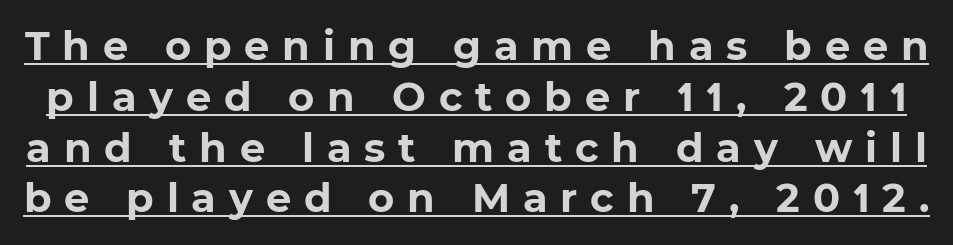
The image shows 40 px bold sans-serif type; set normal line spacing (1.27x), unusually wide letter spacing (+0.32 em), underlined; low stroke contrast and a medium x-height.
